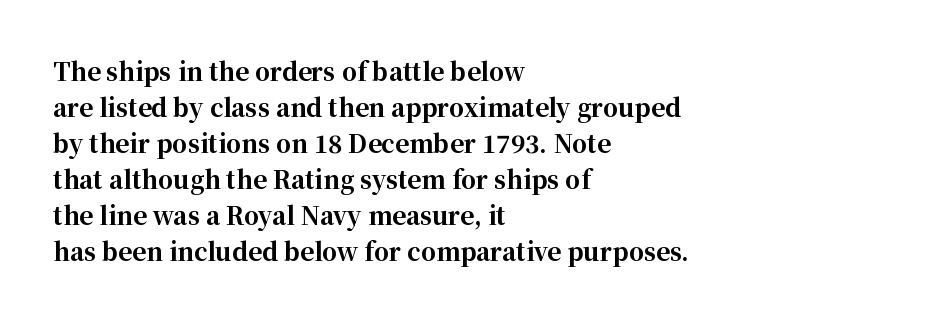
Q: Is the text bold? A: Yes.
Q: Is the text italic (slanted)? A: No, it is upright.
Q: Is the text underlined? A: No.
Q: How is the paragraph aligned? A: Left-aligned.
Q: Is the spacing between letters normal or unusually wide? A: Normal.
Q: Is the spacing between lines tight, normal or loose? A: Normal.
